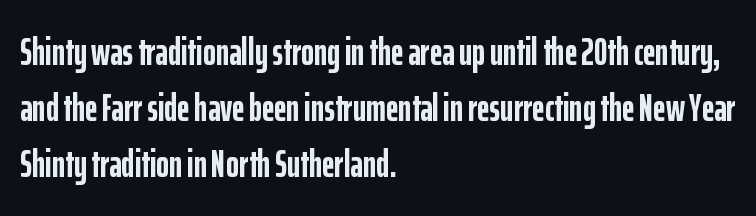
The image shows 39 px semibold, condensed sans-serif type, upright; set left-aligned, normal line spacing (1.44x), normal letter spacing, not underlined; low stroke contrast and a medium x-height.
